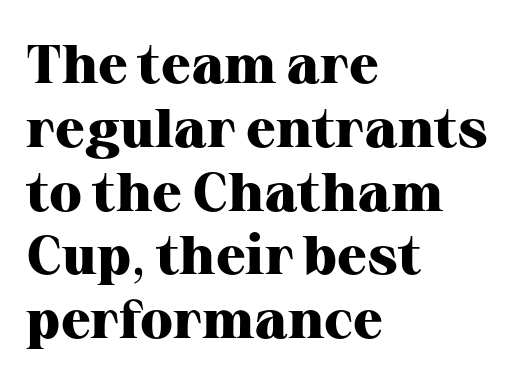
Old-style or modern, the face here clearly has serifs. This rendering uses left alignment, leaving the right contour irregular. Weight check: bold — yes, fully. When letters stand straight like this, we call the style roman or upright. Each word holds together tightly as a unit, with standard inter-letter gaps.
